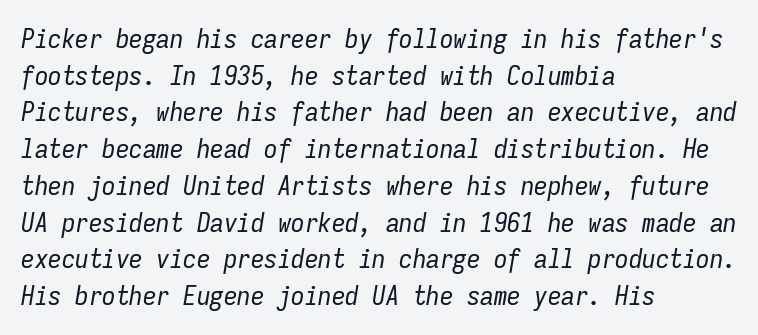
The image shows 27 px text type, italic (leaning right); set left-aligned, normal line spacing (1.36x), normal letter spacing, not underlined.
